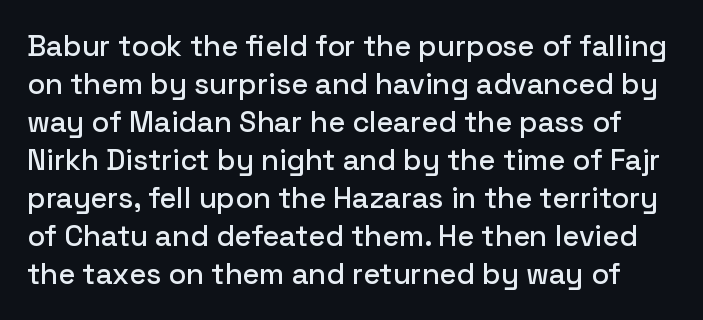
Descenders are the only things crossing below the line. This sample uses a sans-serif face. The horizontal fit of the characters is conventional and even. This sample keeps an unexceptional amount of space between lines.
